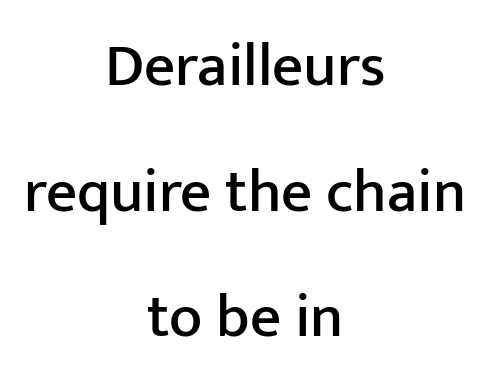
Q: Is the text italic (slanted)? A: No, it is upright.
Q: Is the typeface a serif or a sans-serif typeface? A: Sans-serif.
Q: Is the text underlined? A: No.
Q: How is the paragraph aligned? A: Centered.
Q: Is the spacing between letters normal or unusually wide? A: Normal.
Q: Is the spacing between lines tight, normal or loose? A: Loose.
Q: Width (condensed, normal, or wide)? A: Normal.
Q: Stroke contrast? A: Low.
Q: x-height? A: Medium.
Q: Monospaced? A: No.
